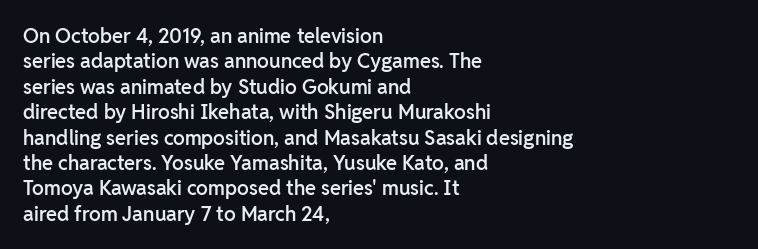
The image shows 20 px text type, upright; set left-aligned, normal line spacing (1.27x), normal letter spacing, not underlined.
